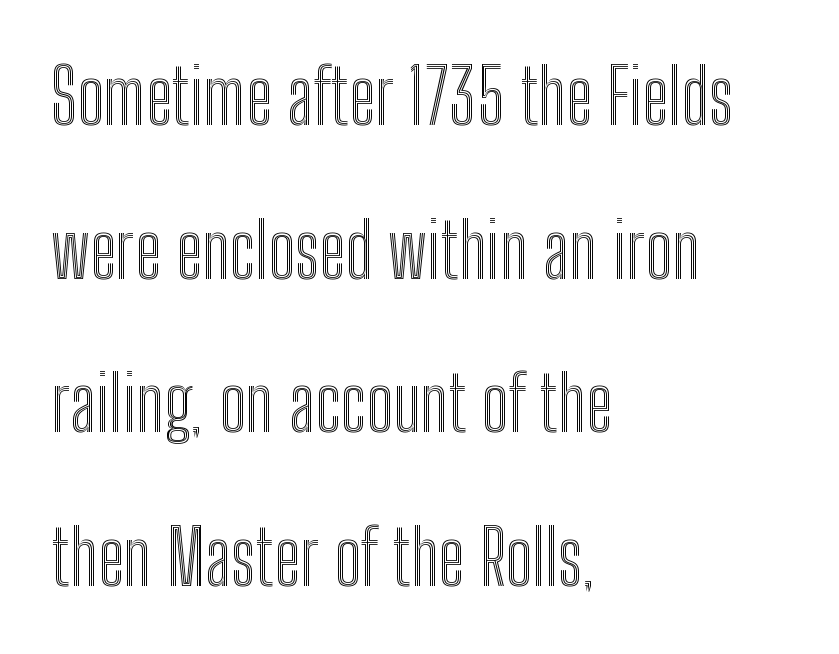
Q: Is the text italic (slanted)? A: No, it is upright.
Q: Is the text underlined? A: No.
Q: How is the paragraph aligned? A: Left-aligned.
Q: Is the spacing between letters normal or unusually wide? A: Normal.
Q: Is the spacing between lines tight, normal or loose? A: Loose.
Q: Width (condensed, normal, or wide)? A: Condensed.
Q: x-height? A: Medium.
Q: Monospaced? A: No.
